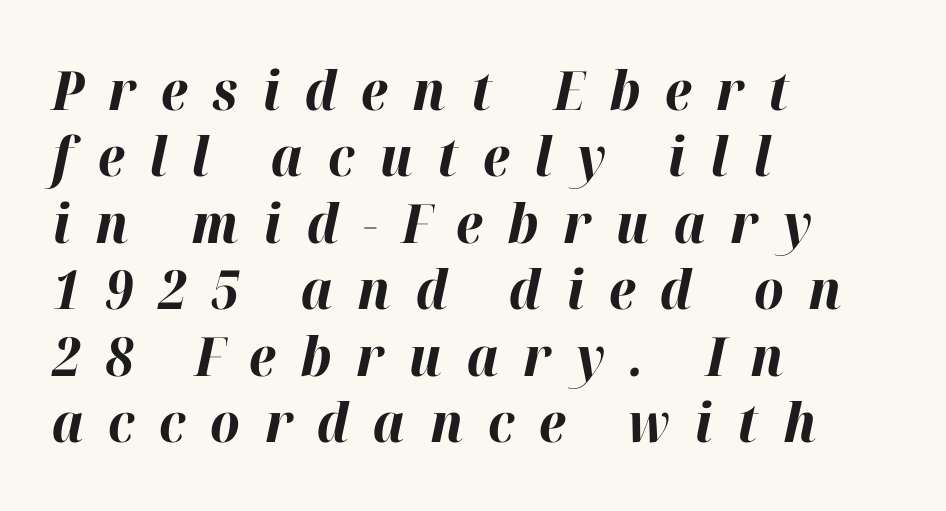
The image shows 54 px bold type, italic (leaning right); set left-aligned, line spacing 1.23x, unusually wide letter spacing (+0.46 em), not underlined; high stroke contrast and a medium x-height.
